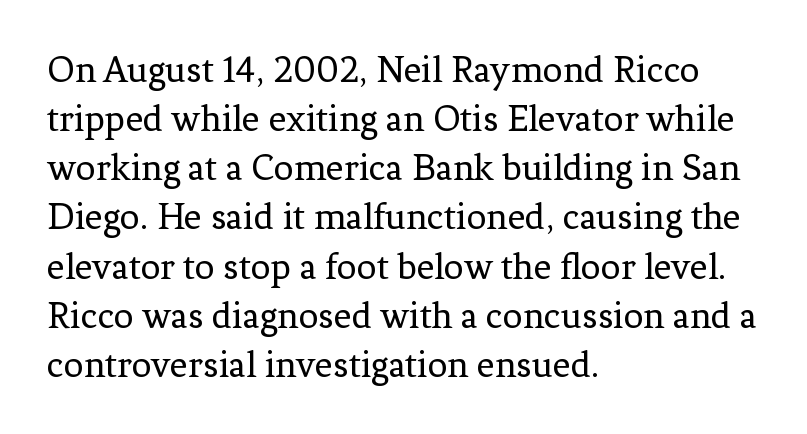
{"serif": "yes", "italic": "no", "bold": "no", "weight": "regular", "width": "normal", "stroke_contrast": "low", "x_height": "medium", "monospaced": "no", "underline": "no", "align": "left", "line_spacing": "normal", "line_spacing_ratio": 1.26, "letter_spacing": "normal", "letter_spacing_em": 0.0, "glyph_px": 39}
